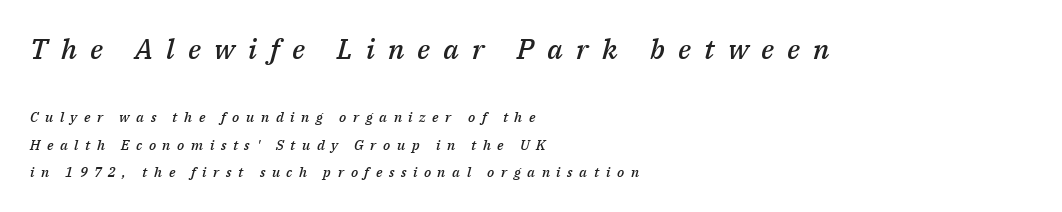
On the weight axis this lands at semibold, roughly 600. Each row of text sits above clean, open space. A typesetter would mark this as italic. The face used here is proportionally spaced, like ordinary book or web type. Substantial extra tracking has been applied to these lines.
